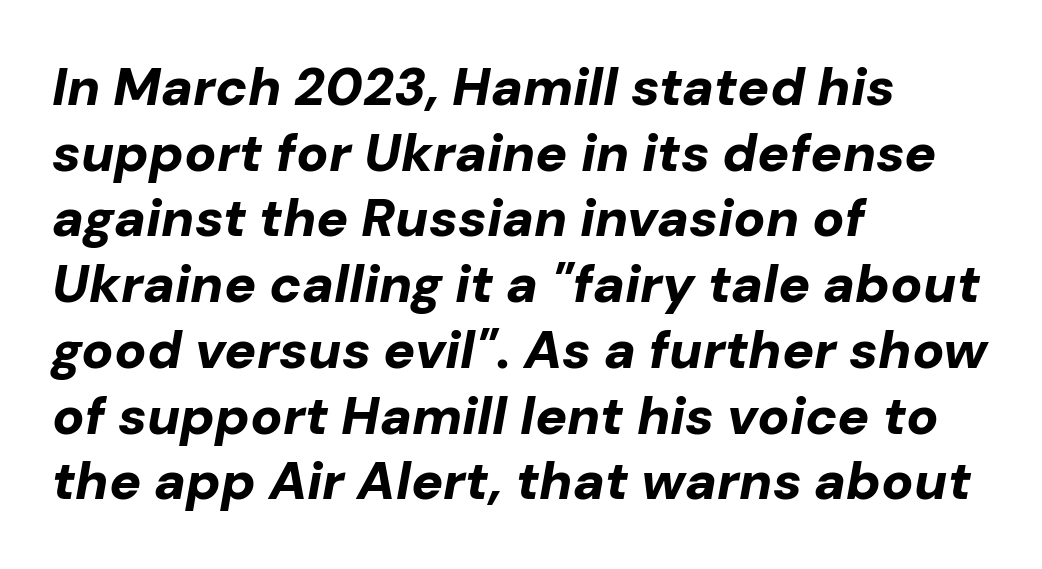
No word sits above an underline. Here the designer chose a conventional face with non-uniform glyph widths. The typesetting leans heavy: a genuine bold. These lines keep a tight, regular rhythm from letter to letter.
